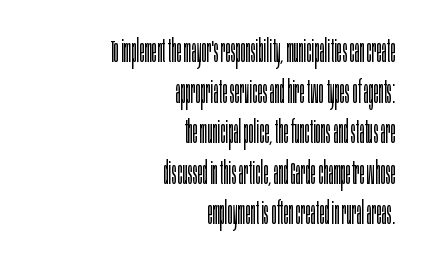
Q: Is the text bold? A: No.
Q: Is the text italic (slanted)? A: No, it is upright.
Q: Is the typeface a serif or a sans-serif typeface? A: Sans-serif.
Q: Is the text underlined? A: No.
Q: How is the paragraph aligned? A: Right-aligned.
Q: Is the spacing between letters normal or unusually wide? A: Normal.
Q: Is the spacing between lines tight, normal or loose? A: Normal.
Q: Width (condensed, normal, or wide)? A: Condensed.
Q: Stroke contrast? A: Low.
Q: x-height? A: Large.
Q: Monospaced? A: No.
